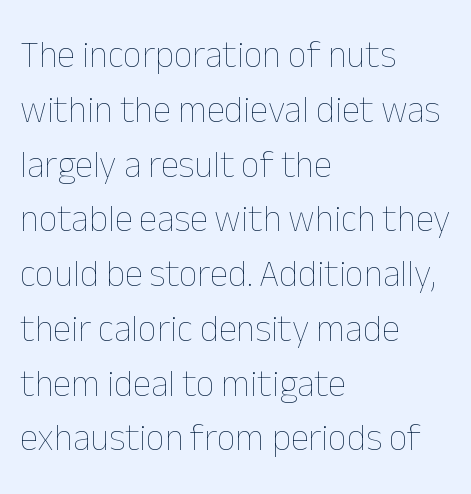
Q: Is the text bold? A: No.
Q: Is the text italic (slanted)? A: No, it is upright.
Q: Is the text underlined? A: No.
Q: How is the paragraph aligned? A: Left-aligned.
Q: Is the spacing between letters normal or unusually wide? A: Normal.
Q: Is the spacing between lines tight, normal or loose? A: Normal.
Q: Width (condensed, normal, or wide)? A: Normal.
Q: Stroke contrast? A: Low.
Q: x-height? A: Medium.
Q: Monospaced? A: No.
